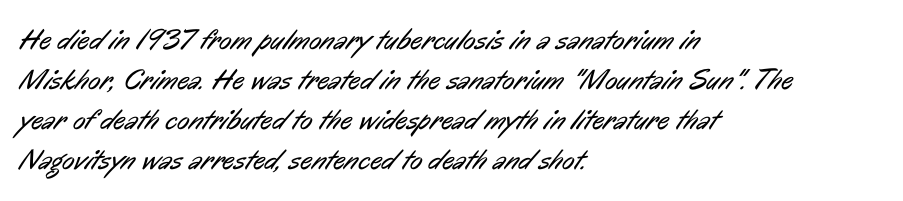
Varying glyph widths throughout — classic text-font behaviour. Horizontal bands of white between lines are of average thickness. Stroke thickness stays within the range of a standard reading face or lighter. Compared with typical body copy, the letter spacing here is the same. The space beneath each line is pristine and unruled. In CSS terms this would be text-align: left.
